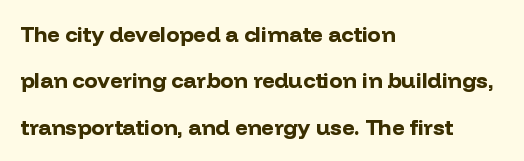
The image shows 22 px bold type, upright; set left-aligned, loose line spacing (2.11x), normal letter spacing, not underlined.
